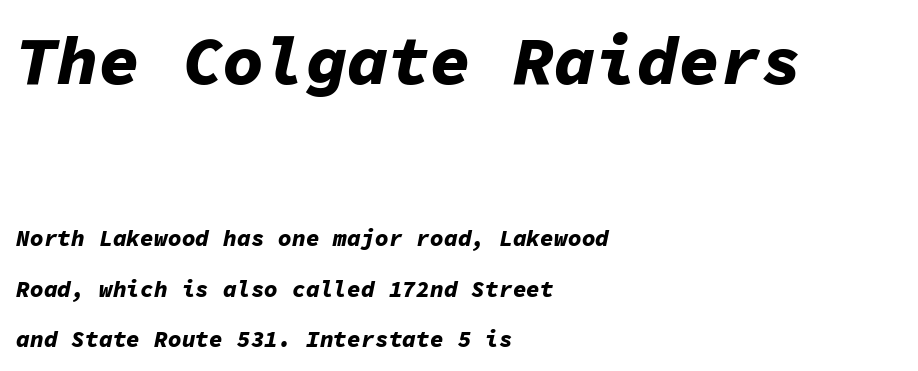
{"italic": "yes", "lean": "right", "slant_degrees": 11, "bold": "yes", "weight": "bold", "width": "normal", "stroke_contrast": "low", "x_height": "medium", "monospaced": "yes", "underline": "no", "align": "left", "line_spacing": "loose", "line_spacing_ratio": 2.2, "letter_spacing": "normal", "letter_spacing_em": 0.0, "larger_block": "first", "size_ratio": 3.0, "glyph_px": 69}
